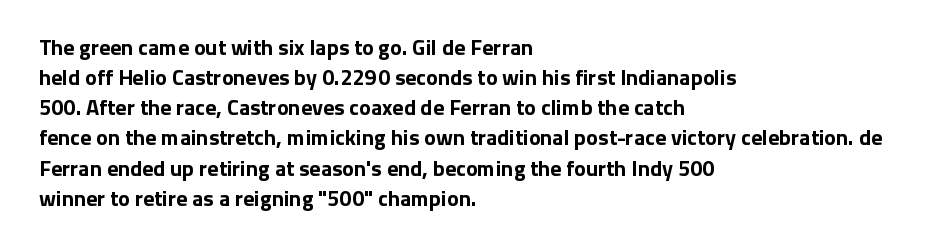
The paragraph shown leans on its left margin. This block has exactly the height ordinary leading produces. Italic: no, the glyphs are upright roman. The baseline area is clear.
